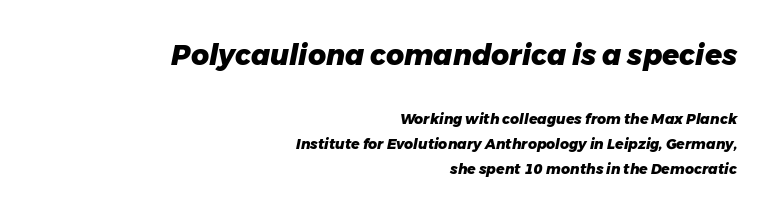
{"italic": "yes", "lean": "right", "slant_degrees": 11, "bold": "yes", "weight": "heavy", "width": "normal", "stroke_contrast": "low", "x_height": "medium", "monospaced": "no", "underline": "no", "align": "right", "line_spacing_ratio": 1.79, "letter_spacing": "normal", "letter_spacing_em": 0.0, "larger_block": "first", "size_ratio": 2.0, "glyph_px": 28}
